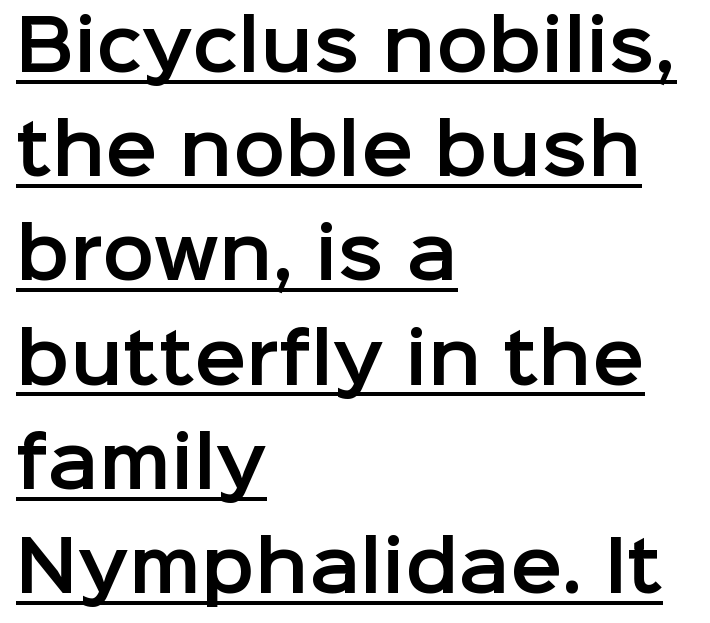
The image shows 69 px sans-serif type, upright; set left-aligned, normal line spacing (1.51x), normal letter spacing, underlined; low stroke contrast and a medium x-height.
